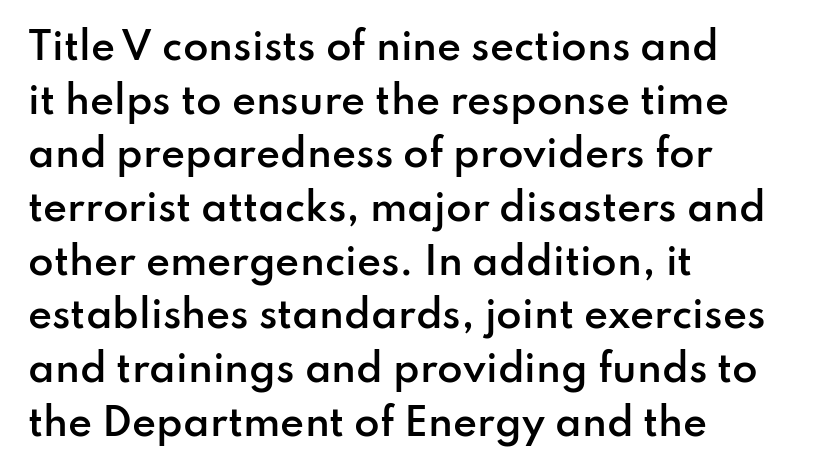
Q: Is the text bold? A: Semi-bold.
Q: Is the text italic (slanted)? A: No, it is upright.
Q: Is the typeface a serif or a sans-serif typeface? A: Sans-serif.
Q: Is the text underlined? A: No.
Q: How is the paragraph aligned? A: Left-aligned.
Q: Is the spacing between letters normal or unusually wide? A: Normal.
Q: Is the spacing between lines tight, normal or loose? A: Normal.
Q: Width (condensed, normal, or wide)? A: Normal.
Q: Stroke contrast? A: Low.
Q: x-height? A: Small.
Q: Monospaced? A: No.
